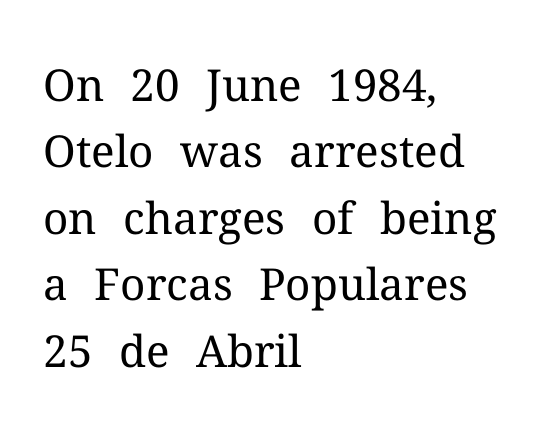
Are there feet on the stems? There are — it's a serif. Nothing unusual about the tracking: characters are spaced as the font intends. A typesetter would call this proportional, since set widths differ per character. The specimen omits any rule beneath the text block's lines. The lettering holds an erect, upright posture throughout.
